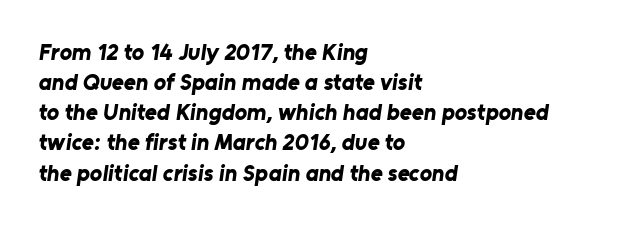
Q: Is the text bold? A: Yes.
Q: Is the text underlined? A: No.
Q: How is the paragraph aligned? A: Left-aligned.
Q: Is the spacing between letters normal or unusually wide? A: Normal.
Q: Is the spacing between lines tight, normal or loose? A: Normal.
